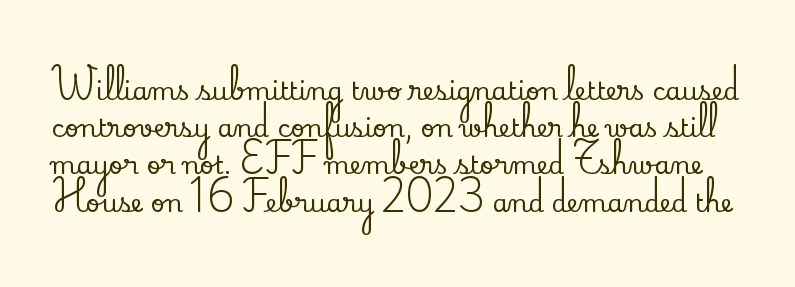
The image shows 25 px text type, upright; set normal line spacing (1.49x), normal letter spacing, not underlined.
